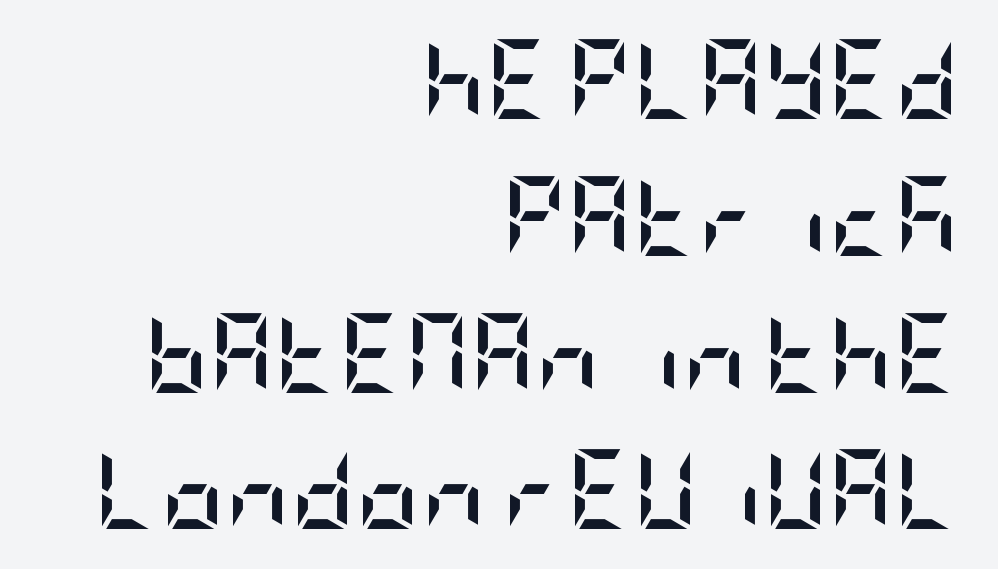
The tracking reads as untouched default to a designer's eye. This is roman type, the default non-slanted kind. The glyphs in this specimen are sans serif. Strokes here are thick enough to call this a true bold. Letters rest on an invisible, unmarked baseline.
